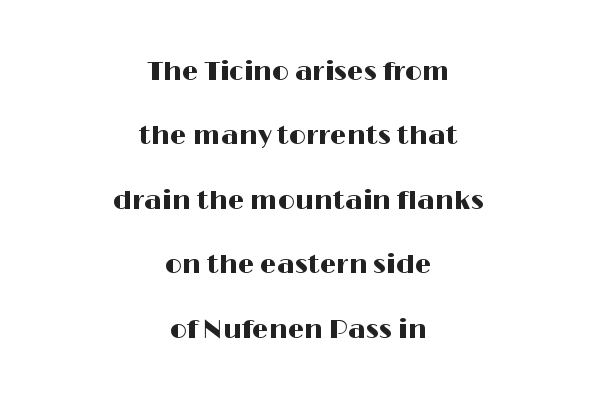
Airy leading. Posture: vertical. Typeset on center — no edge is straight. The rendering keeps characters at their native spacing. A bare baseline throughout the passage.
